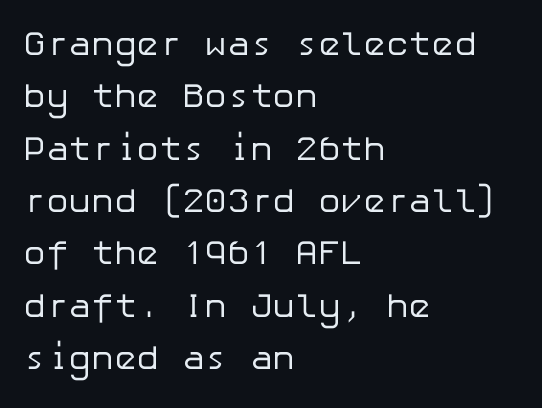
{"serif": "no", "italic": "no", "bold": "no", "weight": "regular", "width": "normal", "stroke_contrast": "low", "x_height": "medium", "underline": "no", "align": "left", "line_spacing": "normal", "line_spacing_ratio": 1.54, "letter_spacing": "normal", "letter_spacing_em": 0.0, "glyph_px": 34}
